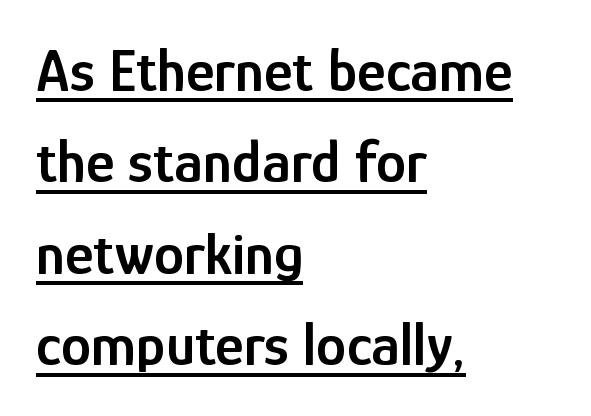
The image shows 61 px semibold, condensed sans-serif type, upright; set left-aligned, normal line spacing (1.5x), normal letter spacing, underlined; low stroke contrast and a medium x-height.
